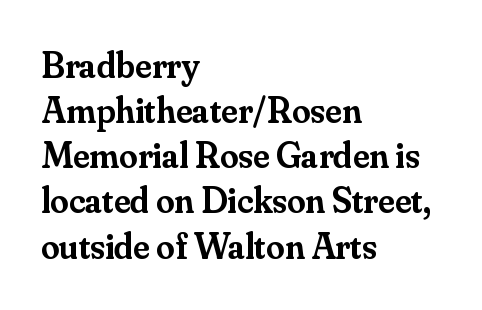
Underlining? Definitely not there. These lines keep a tight, regular rhythm from letter to letter. Each line starts at the same left margin while the right side varies. This is moderately heavy type, rendered in semibold.
